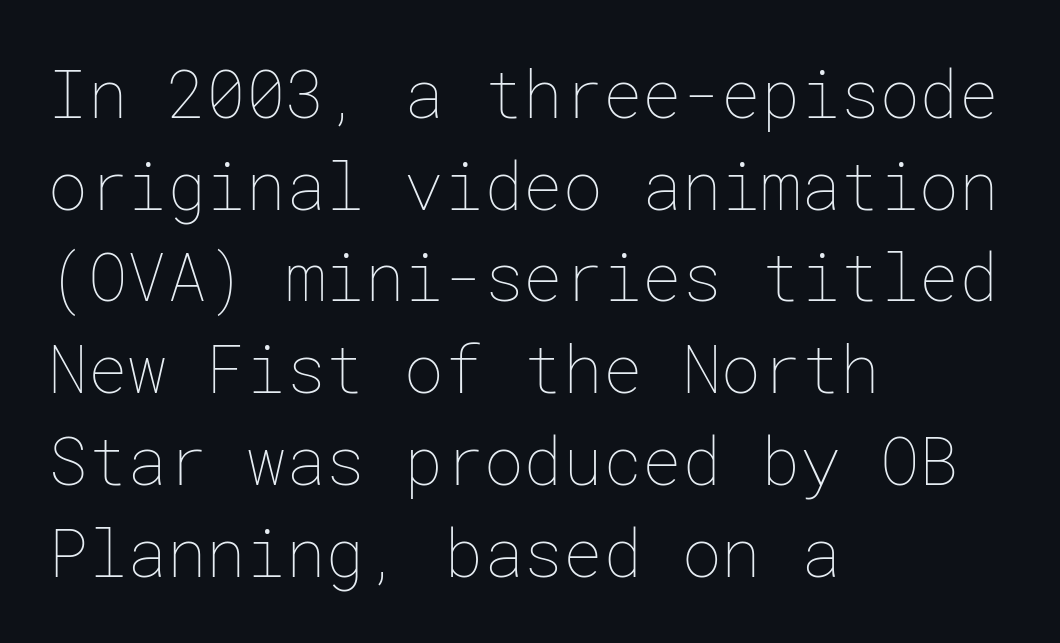
{"italic": "no", "bold": "no", "weight": "thin", "width": "normal", "stroke_contrast": "low", "x_height": "medium", "underline": "no", "align": "left", "line_spacing": "normal", "line_spacing_ratio": 1.39, "letter_spacing": "normal", "letter_spacing_em": 0.0, "glyph_px": 66}
